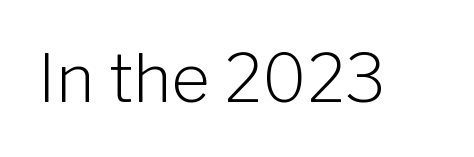
Type without underlining. Stem width sits at or under what a default text font uses. Think of a printed novel: that variable character pitch is what you see here. This is sans-serif lettering, the kind often seen on screens and signage.
